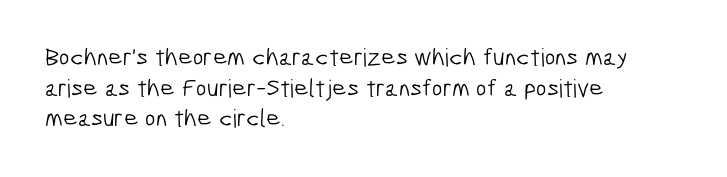
{"bold": "no", "underline": "no", "align": "left", "line_spacing_ratio": 1.23, "letter_spacing": "normal", "letter_spacing_em": 0.0, "glyph_px": 25}
